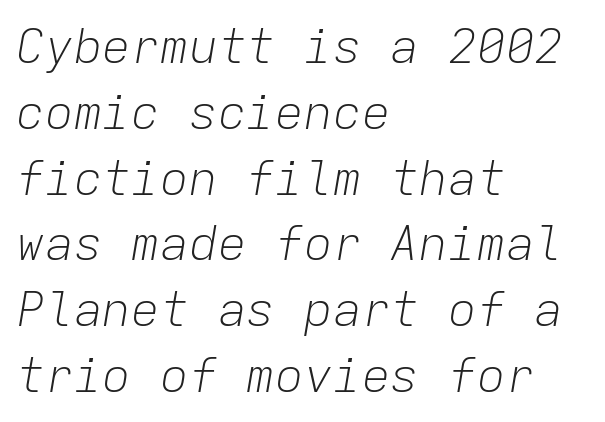
The image shows 48 px light type, italic (leaning right), monospaced; set left-aligned, normal line spacing (1.37x), normal letter spacing, not underlined; low stroke contrast and a medium x-height.
